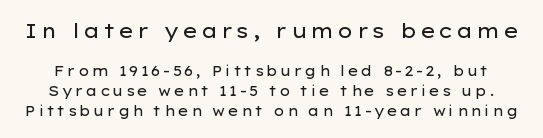
{"italic": "no", "bold": "no", "underline": "no", "line_spacing": "normal", "line_spacing_ratio": 1.41, "larger_block": "first", "size_ratio": 1.43, "glyph_px": 20}
